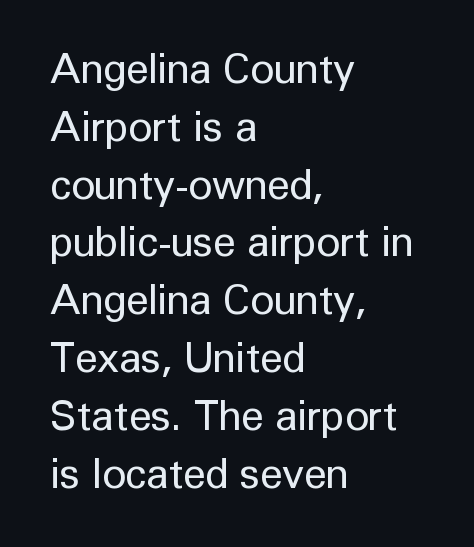
The image shows 41 px regular-weight sans-serif type, upright; set left-aligned, normal line spacing (1.41x), normal letter spacing, not underlined; low stroke contrast and a medium x-height.
